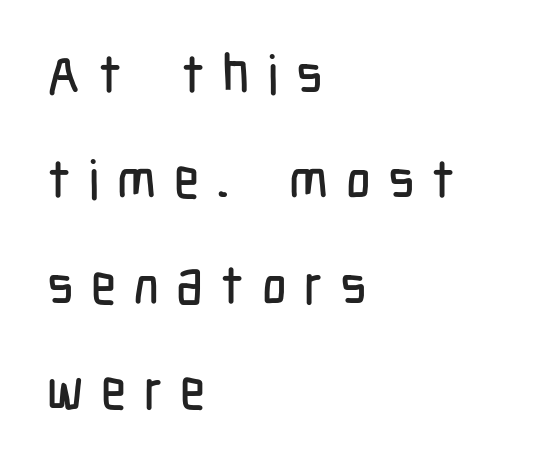
The image shows 54 px condensed sans-serif type, upright; set left-aligned, loose line spacing (1.95x), unusually wide letter spacing (+0.32 em), not underlined; low stroke contrast and a medium x-height.
